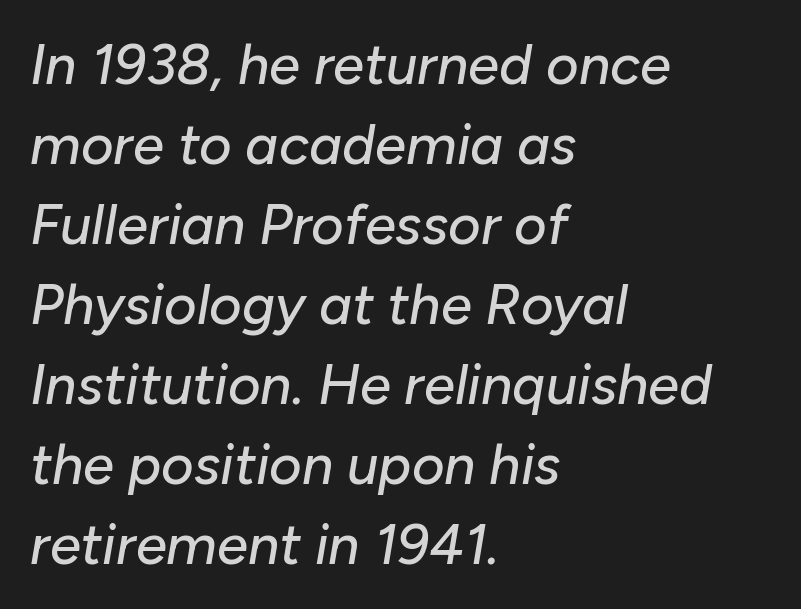
One-word summary of the alignment: left. The string is rendered with underlining switched off. The lines sit at an ordinary, default distance from one another. The axis of the letterforms is tilted away from vertical. Nothing unusual about the tracking: characters are spaced as the font intends. Character widths vary here, with narrow letters taking less room than wide ones.
